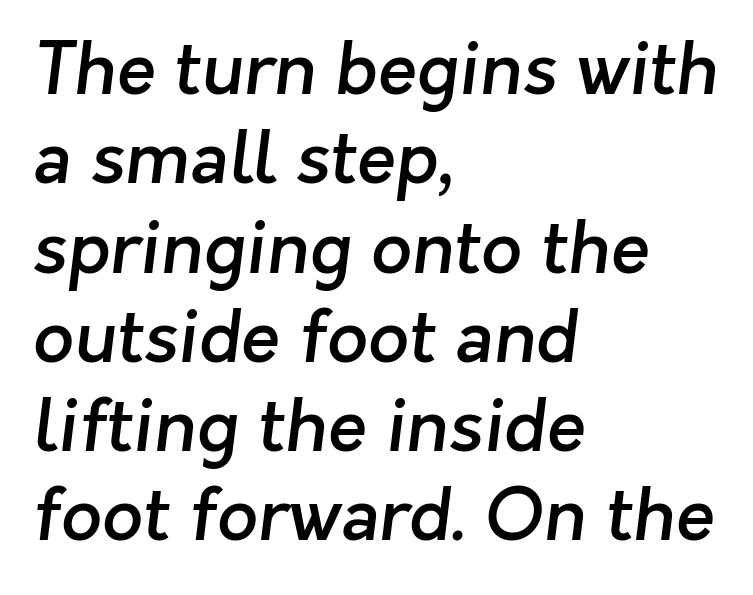
Q: Is the text bold? A: Semi-bold.
Q: Is the typeface a serif or a sans-serif typeface? A: Sans-serif.
Q: Is the text underlined? A: No.
Q: How is the paragraph aligned? A: Left-aligned.
Q: Is the spacing between letters normal or unusually wide? A: Normal.
Q: Width (condensed, normal, or wide)? A: Normal.
Q: Stroke contrast? A: Low.
Q: x-height? A: Medium.
Q: Monospaced? A: No.
